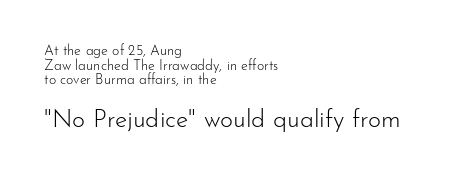
{"italic": "no", "bold": "no", "underline": "no", "align": "left", "line_spacing": "tight", "line_spacing_ratio": 1.05, "letter_spacing": "normal", "letter_spacing_em": 0.0, "larger_block": "second", "size_ratio": 1.79, "glyph_px": 25}
